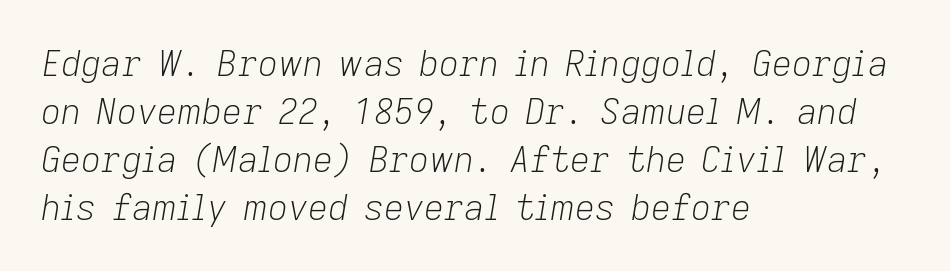
{"italic": "yes", "lean": "right", "slant_degrees": 9, "bold": "no", "weight": "light", "width": "normal", "stroke_contrast": "low", "x_height": "medium", "monospaced": "no", "underline": "no", "align": "left", "line_spacing": "normal", "line_spacing_ratio": 1.37, "letter_spacing": "normal", "letter_spacing_em": 0.0, "glyph_px": 35}
